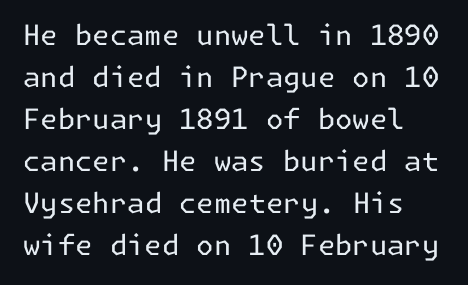
Q: Is the text bold? A: No.
Q: Is the text italic (slanted)? A: No, it is upright.
Q: Is the typeface a serif or a sans-serif typeface? A: Sans-serif.
Q: Is the text underlined? A: No.
Q: Is the spacing between letters normal or unusually wide? A: Normal.
Q: Is the spacing between lines tight, normal or loose? A: Normal.
Q: Width (condensed, normal, or wide)? A: Normal.
Q: Stroke contrast? A: Low.
Q: x-height? A: Medium.
